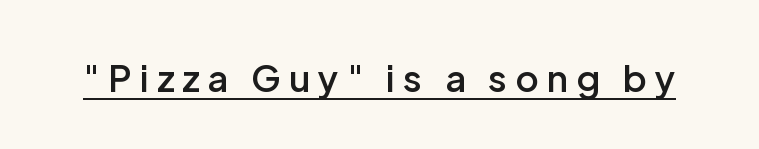
Rendered with straight, roman letterforms. A typesetter would call this heavily tracked-out type. What decoration does the sample have? An underline. Note the varied advance widths — an 'i' is clearly narrower than an 'm'.
